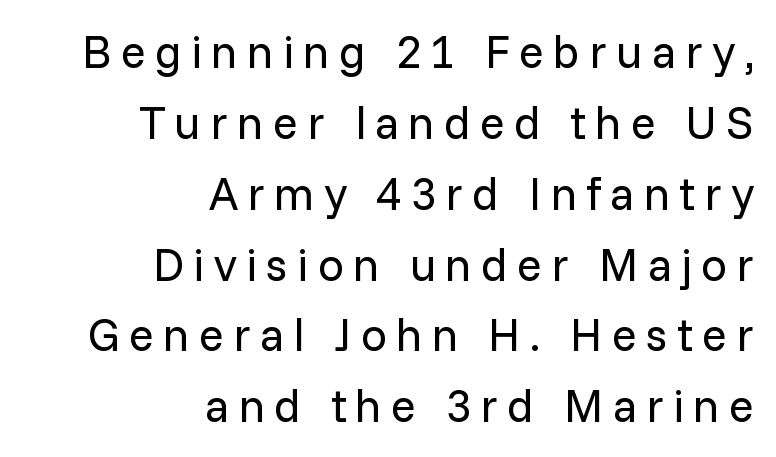
Looks like regular typesetting: each glyph gets only the width it needs. Decoration check: the copy has no underline. Honestly, the row spacing looks completely unremarkable. The ragged edge is on the left, which tells us the setting is flush right. No heavy texture on the line: the type isn't bold. There is plenty of visible air inserted between adjacent glyphs.
